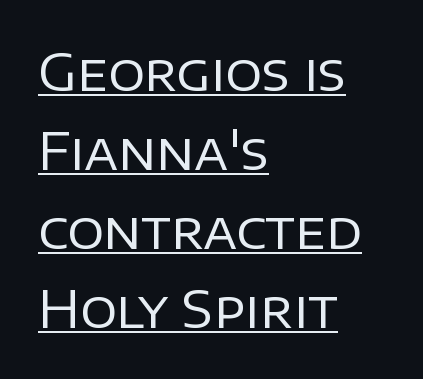
The image shows 51 px regular-weight sans-serif type, upright; set left-aligned, normal line spacing (1.55x), normal letter spacing, underlined; low stroke contrast and a large x-height.
